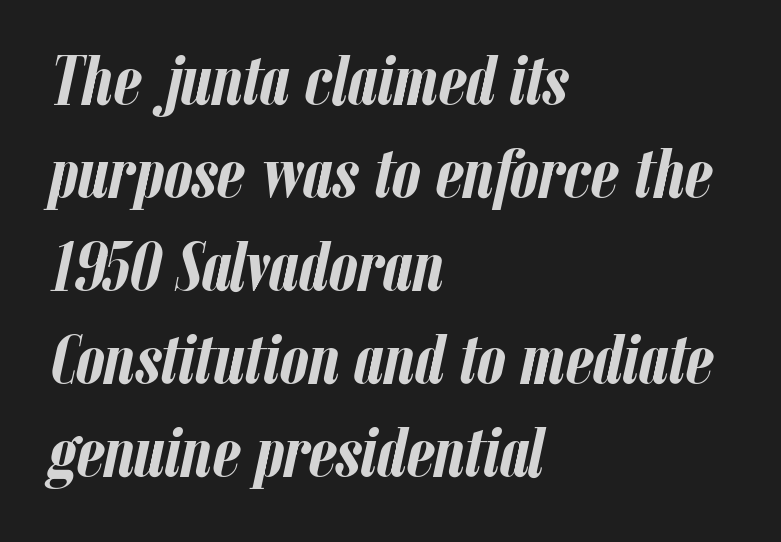
{"italic": "yes", "lean": "right", "slant_degrees": 12, "bold": "yes", "weight": "semibold", "width": "condensed", "stroke_contrast": "low", "x_height": "medium", "monospaced": "no", "underline": "no", "align": "left", "line_spacing": "normal", "line_spacing_ratio": 1.29, "letter_spacing": "normal", "letter_spacing_em": 0.0, "glyph_px": 72}
